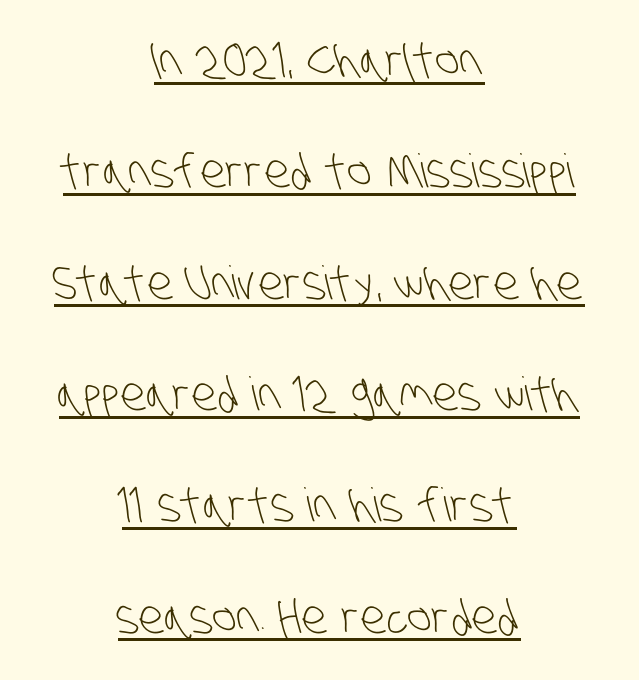
The image shows 46 px light, condensed sans-serif type; set centered, loose line spacing (2.42x), normal letter spacing, underlined; low stroke contrast and a large x-height.
